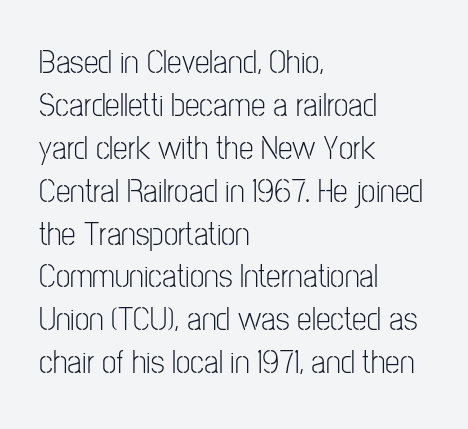
{"serif": "no", "italic": "no", "bold": "no", "weight": "light", "width": "condensed", "stroke_contrast": "low", "x_height": "medium", "monospaced": "no", "underline": "no", "align": "left", "line_spacing": "normal", "line_spacing_ratio": 1.3, "letter_spacing": "normal", "letter_spacing_em": 0.0, "glyph_px": 33}
